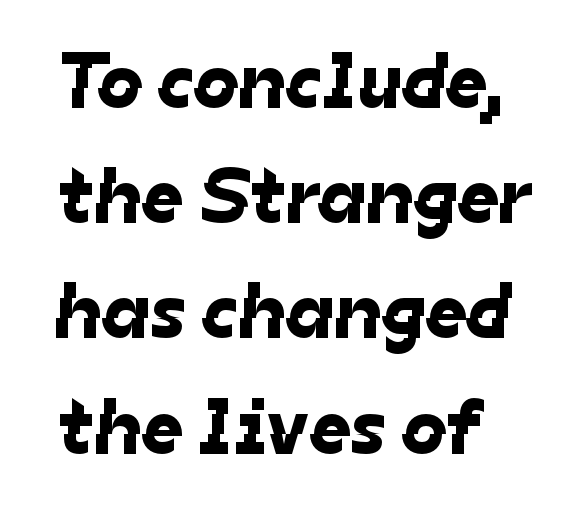
The image shows 80 px sans-serif type; set left-aligned, normal line spacing (1.44x), normal letter spacing, not underlined; low stroke contrast and a medium x-height.
